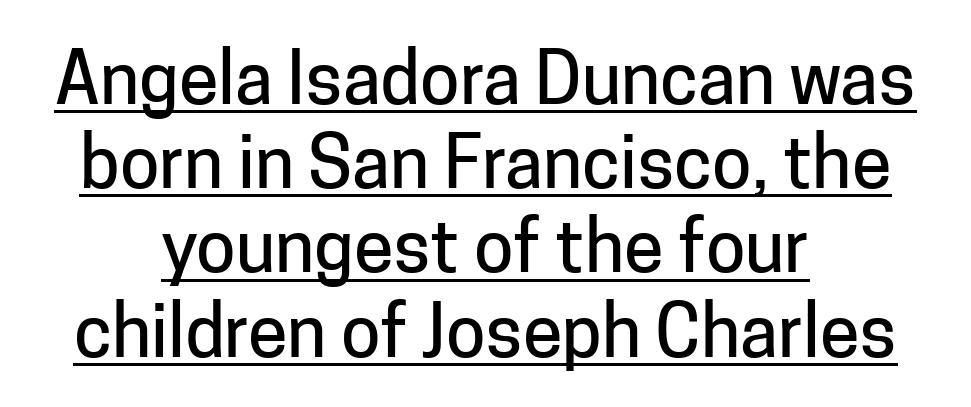
The image shows 72 px sans-serif type, upright; set centered, line spacing 1.17x, normal letter spacing, underlined; low stroke contrast and a medium x-height.
